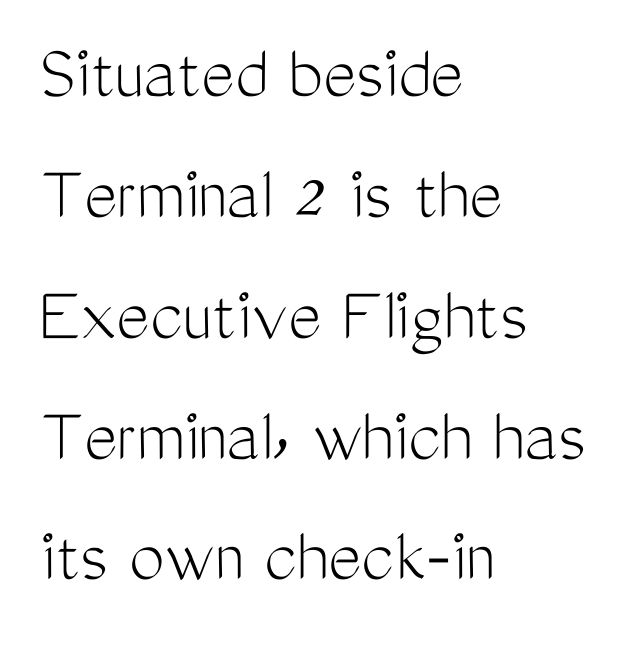
Character widths vary here, with narrow letters taking less room than wide ones. Beneath every word, the page is bare. Look at the tracking — it's just the regular setting, nothing added. Line starts are locked; line ends wander. Examine the stroke ends and you'll find no serifs.
